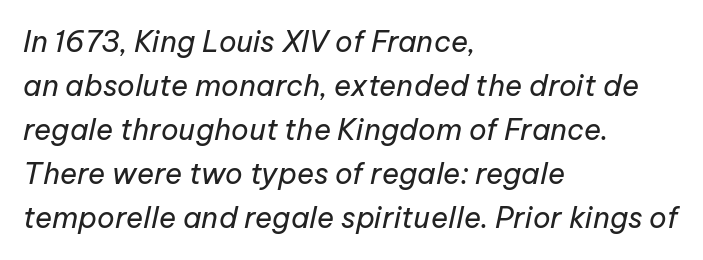
The image shows 29 px regular-weight type, italic (leaning right); set left-aligned, normal line spacing (1.52x), normal letter spacing, not underlined; low stroke contrast and a medium x-height.
